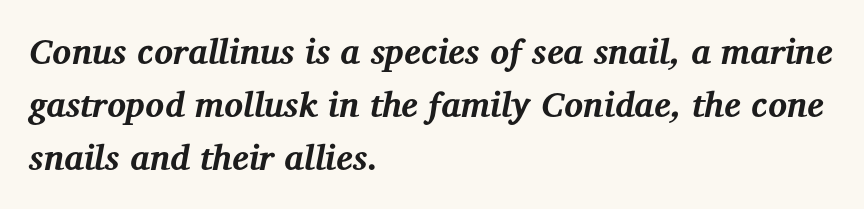
{"serif": "yes", "italic": "yes", "lean": "right", "slant_degrees": 12, "bold": "yes", "weight": "bold", "width": "normal", "stroke_contrast": "medium", "x_height": "medium", "monospaced": "no", "underline": "no", "align": "left", "line_spacing": "normal", "line_spacing_ratio": 1.51, "letter_spacing": "normal", "letter_spacing_em": 0.0, "glyph_px": 35}
